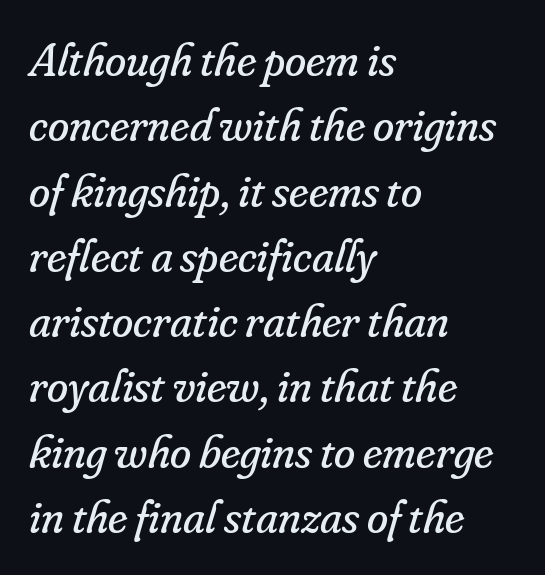
Are there feet on the stems? There are — it's a serif. Does the copy run flush right? No — it runs flush left. The vertical gap from one line to the next is medium. Only glyphs here, with clear space below each row.
